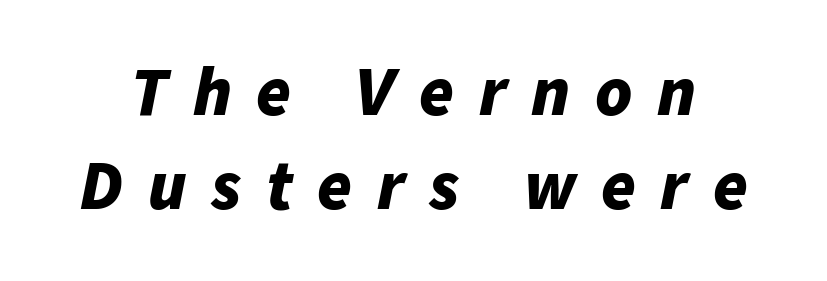
Q: Is the text bold? A: Yes.
Q: Is the text italic (slanted)? A: Yes, it leans right by about 11 degrees.
Q: Is the text underlined? A: No.
Q: Is the spacing between letters normal or unusually wide? A: Unusually wide.
Q: Is the spacing between lines tight, normal or loose? A: Normal.
Q: Width (condensed, normal, or wide)? A: Normal.
Q: Stroke contrast? A: Low.
Q: x-height? A: Medium.
Q: Monospaced? A: No.
